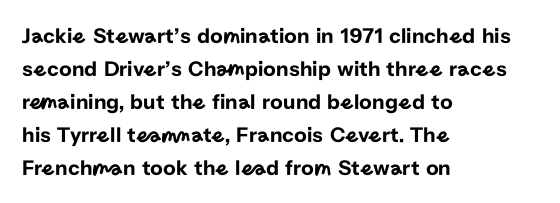
Q: Is the text italic (slanted)? A: No, it is upright.
Q: Is the text underlined? A: No.
Q: How is the paragraph aligned? A: Left-aligned.
Q: Is the spacing between letters normal or unusually wide? A: Normal.
Q: Is the spacing between lines tight, normal or loose? A: Normal.
